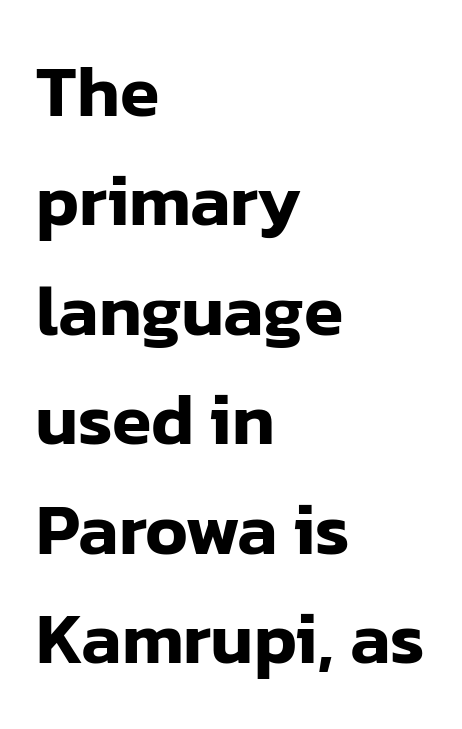
The image shows 72 px sans-serif type, upright; set left-aligned, normal line spacing (1.52x), normal letter spacing, not underlined; low stroke contrast and a medium x-height.
